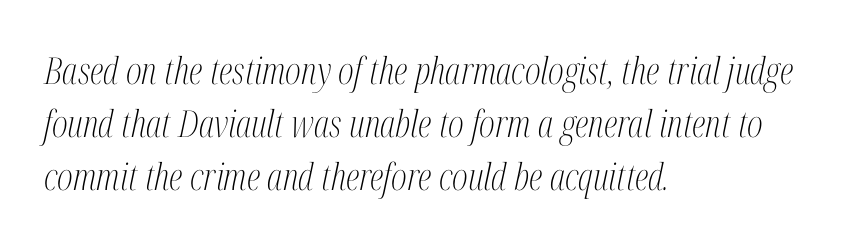
{"serif": "yes", "italic": "yes", "lean": "right", "slant_degrees": 12, "bold": "no", "weight": "light", "width": "condensed", "stroke_contrast": "medium", "x_height": "medium", "monospaced": "no", "underline": "no", "align": "left", "line_spacing": "normal", "line_spacing_ratio": 1.43, "letter_spacing": "normal", "letter_spacing_em": 0.0, "glyph_px": 37}
